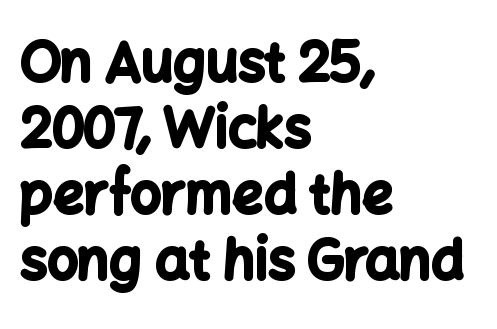
{"serif": "no", "italic": "no", "bold": "yes", "weight": "bold", "width": "normal", "stroke_contrast": "low", "x_height": "medium", "monospaced": "no", "underline": "no", "align": "left", "line_spacing_ratio": 1.22, "letter_spacing": "normal", "letter_spacing_em": 0.0, "glyph_px": 54}
